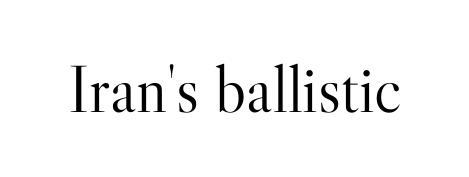
The image shows 67 px light serif type, upright; set normal letter spacing, not underlined; high stroke contrast and a small x-height.
